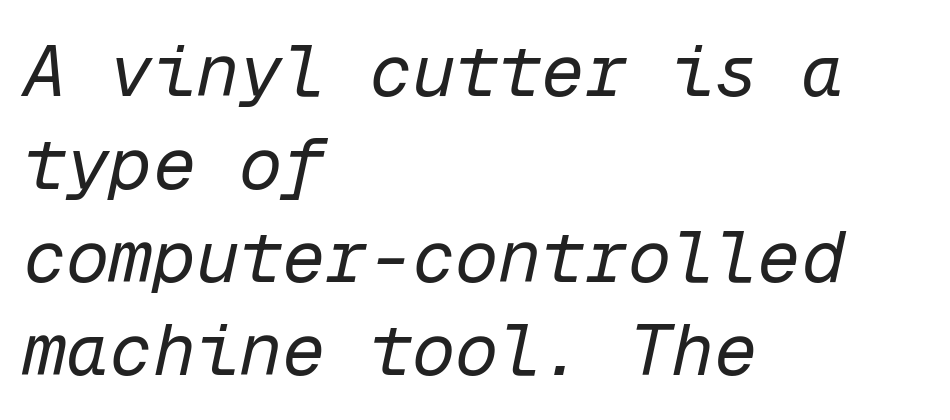
The strokes carry an ordinary text weight at most. Compared with a centered layout, this one pins lines to the left instead. What's the leading like? Ordinary, nothing unusual. Monospaced: the letters line up in strict vertical columns. Bare-footed words on every line. An italicized treatment has been applied to the whole sample.
